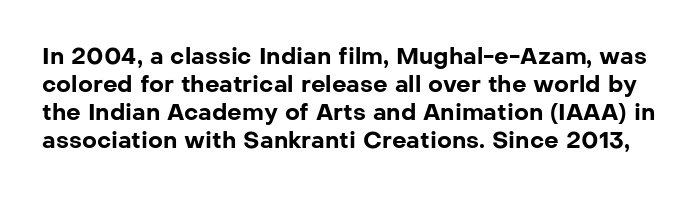
On the weight axis this lands at bold, roughly 700. The letters sit at their default tracking, neither squeezed nor spread. This sample uses an upright cut, with every glyph sitting square on the baseline. Only glyphs here, with clear space below each row.
